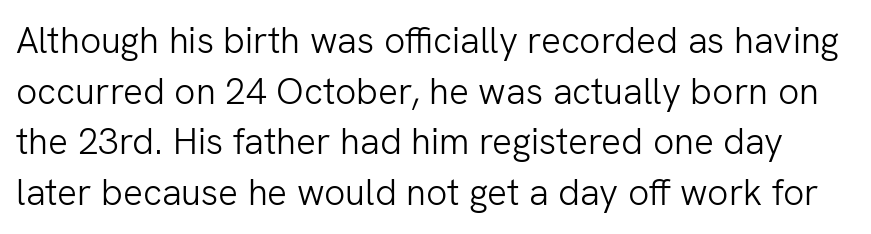
Q: Is the text bold? A: No.
Q: Is the text italic (slanted)? A: No, it is upright.
Q: Is the typeface a serif or a sans-serif typeface? A: Sans-serif.
Q: Is the text underlined? A: No.
Q: Is the spacing between letters normal or unusually wide? A: Normal.
Q: Is the spacing between lines tight, normal or loose? A: Normal.
Q: Width (condensed, normal, or wide)? A: Normal.
Q: Stroke contrast? A: Low.
Q: x-height? A: Medium.
Q: Monospaced? A: No.
